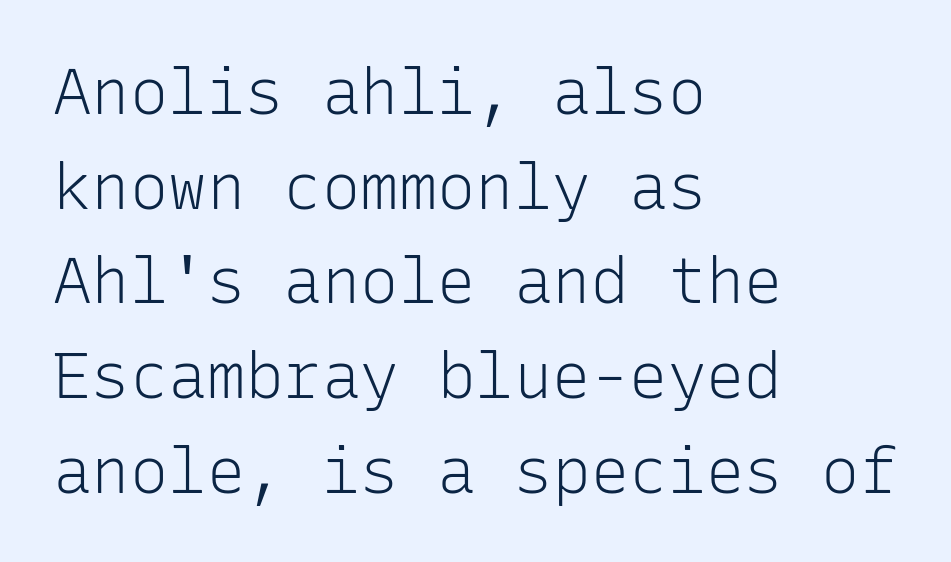
{"serif": "no", "italic": "no", "bold": "no", "weight": "light", "width": "normal", "stroke_contrast": "low", "x_height": "medium", "monospaced": "yes", "underline": "no", "align": "left", "line_spacing": "normal", "line_spacing_ratio": 1.48, "letter_spacing": "normal", "letter_spacing_em": 0.0, "glyph_px": 64}
